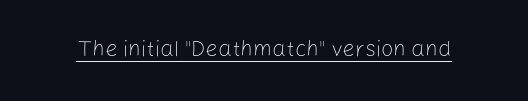
{"italic": "no", "bold": "no", "underline": "yes", "letter_spacing": "normal", "letter_spacing_em": 0.0, "glyph_px": 22}
